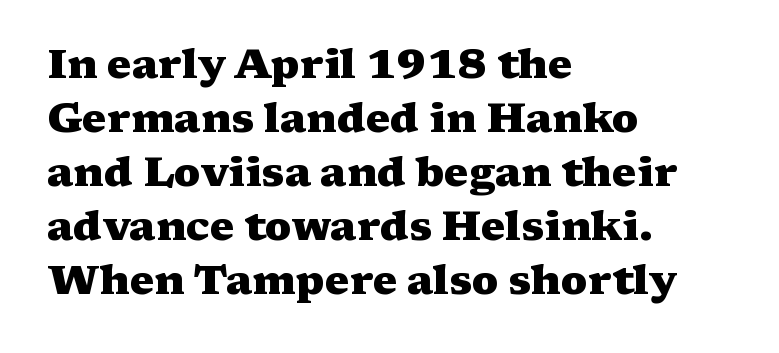
The image shows 41 px heavy, wide serif type, upright; set left-aligned, normal line spacing (1.32x), normal letter spacing, not underlined; medium stroke contrast and a medium x-height.
